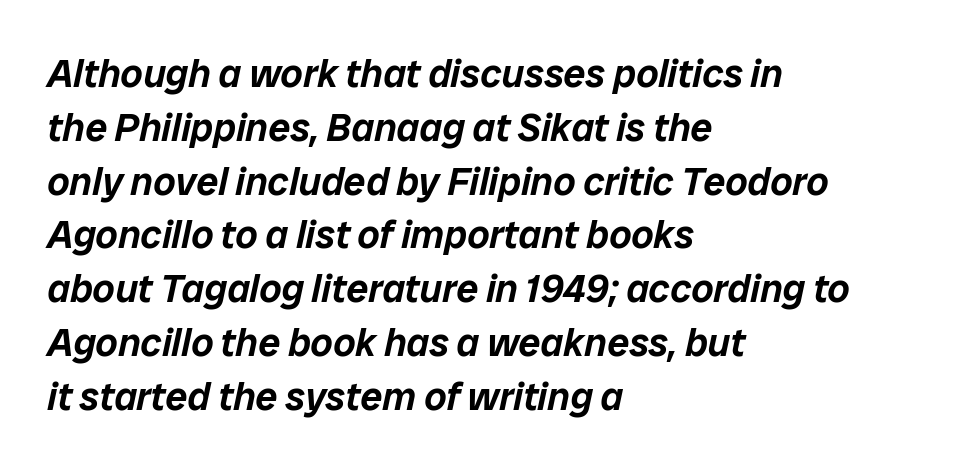
The image shows 39 px text type, italic (leaning right); set left-aligned, normal line spacing (1.38x), normal letter spacing, not underlined; low stroke contrast and a medium x-height.
